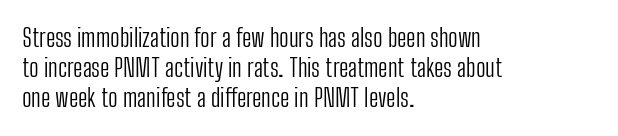
The image shows 25 px text type, upright; set left-aligned, line spacing 1.21x, normal letter spacing, not underlined.
